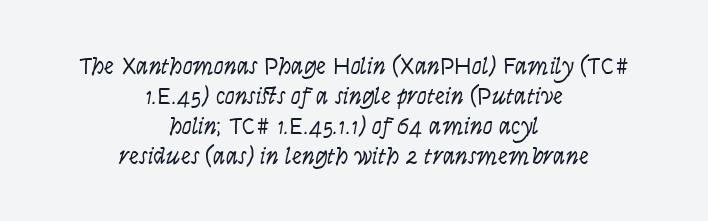
The image shows 25 px text type; set centered, line spacing 1.2x, normal letter spacing, not underlined.
